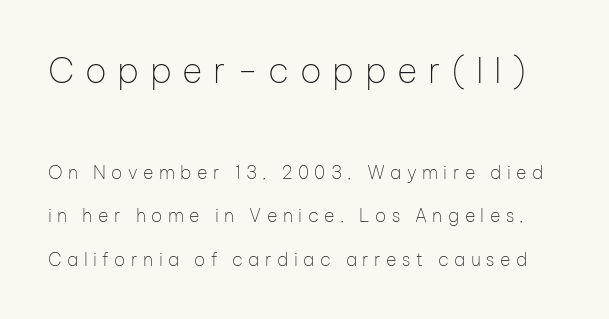
{"serif": "no", "italic": "no", "bold": "no", "weight": "thin", "width": "normal", "stroke_contrast": "low", "x_height": "medium", "monospaced": "no", "underline": "no", "line_spacing": "loose", "line_spacing_ratio": 2.42, "letter_spacing": "wide", "letter_spacing_em": 0.3, "larger_block": "first", "size_ratio": 1.94, "glyph_px": 35}
